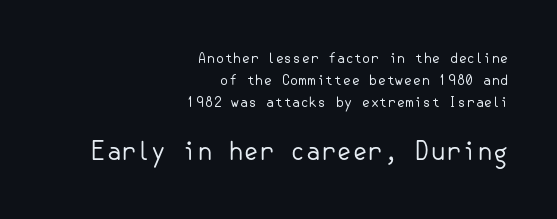
The image shows 25 px text type, upright; set right-aligned, normal line spacing (1.57x), normal letter spacing, not underlined; the second (bottom) block is 1.79x larger.
